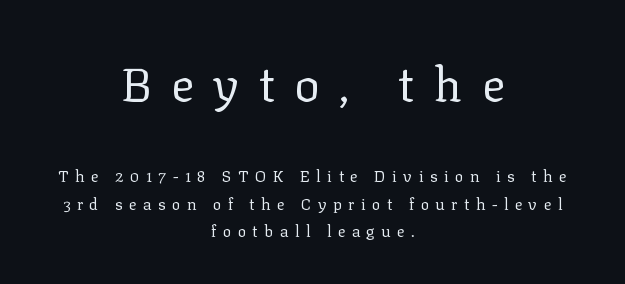
{"serif": "yes", "italic": "no", "bold": "no", "weight": "regular", "width": "normal", "stroke_contrast": "low", "x_height": "medium", "monospaced": "no", "underline": "no", "align": "center", "line_spacing_ratio": 1.71, "letter_spacing": "wide", "letter_spacing_em": 0.4, "larger_block": "first", "size_ratio": 3.0, "glyph_px": 48}
